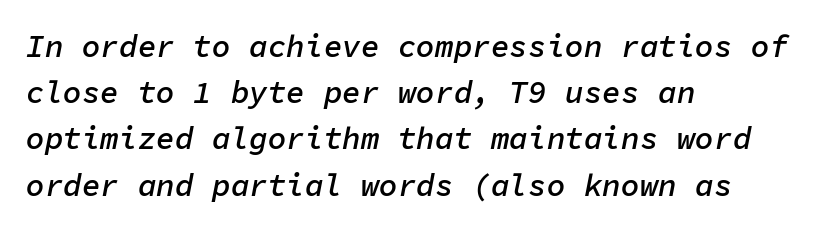
The image shows 31 px semibold type, italic (leaning right), monospaced; set left-aligned, normal line spacing (1.49x), normal letter spacing, not underlined; low stroke contrast and a medium x-height.
